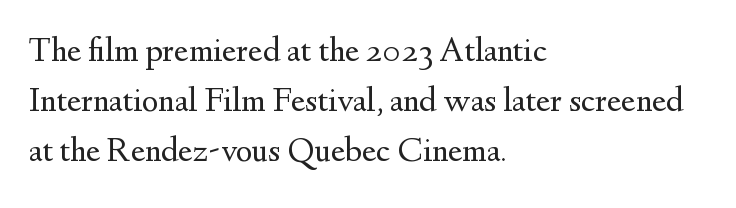
The image shows 35 px regular-weight serif type, upright; set left-aligned, normal line spacing (1.43x), normal letter spacing, not underlined; medium stroke contrast and a small x-height.
